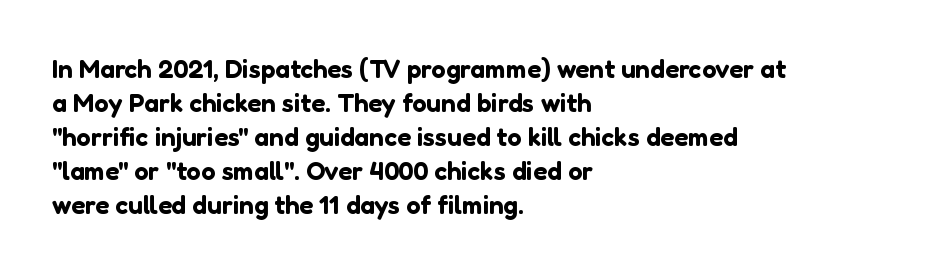
Q: Is the text italic (slanted)? A: No, it is upright.
Q: Is the text underlined? A: No.
Q: How is the paragraph aligned? A: Left-aligned.
Q: Is the spacing between letters normal or unusually wide? A: Normal.
Q: Is the spacing between lines tight, normal or loose? A: Normal.
